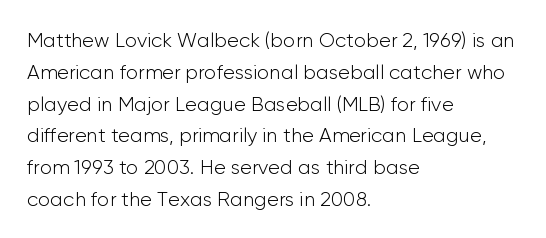
The image shows 20 px text type, upright; set left-aligned, normal line spacing (1.59x), normal letter spacing, not underlined.
